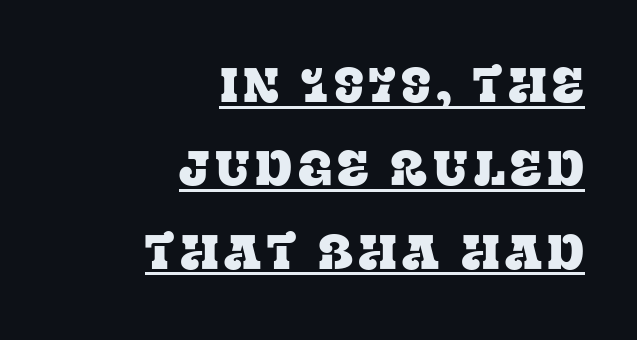
{"serif": "yes", "italic": "no", "width": "normal", "stroke_contrast": "low", "x_height": "large", "monospaced": "no", "underline": "yes", "align": "right", "line_spacing": "normal", "line_spacing_ratio": 1.7, "glyph_px": 49}
